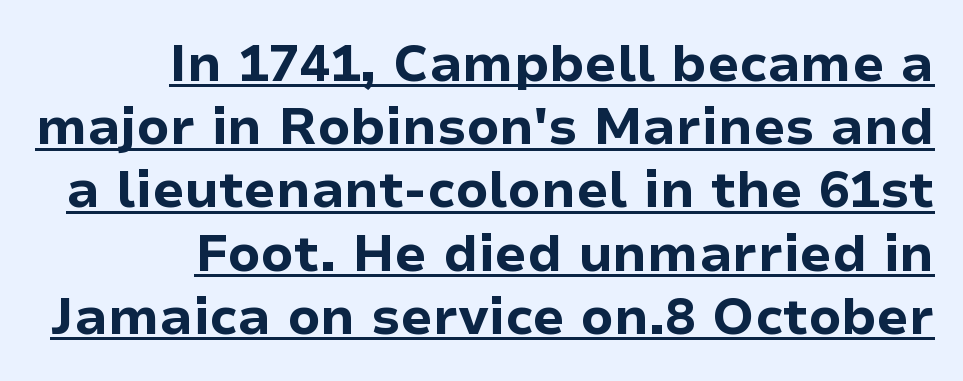
You could not count columns in this text — the font is proportionally spaced. When letters stand straight like this, we call the style roman or upright. What decoration does the sample have? An underline. The horizontal fit of the characters is conventional and even.
